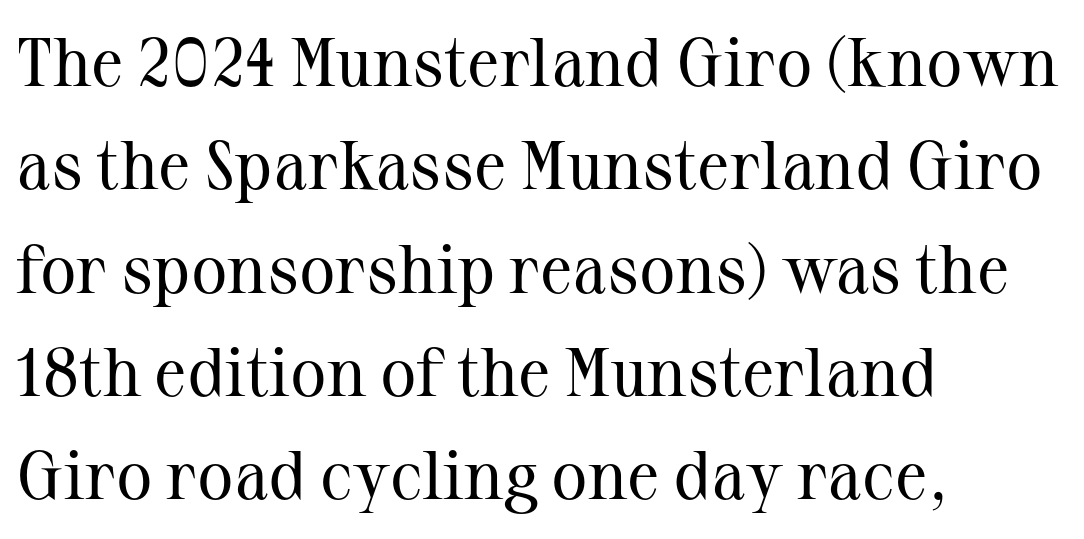
A normal amount of white space separates one row of letters from the next. Line beginnings align vertically; line endings do not. Proportional: the letters do not fall into vertical columns. This rendering leaves character spacing at its baseline value. The specimen omits any rule beneath the text block's lines.
